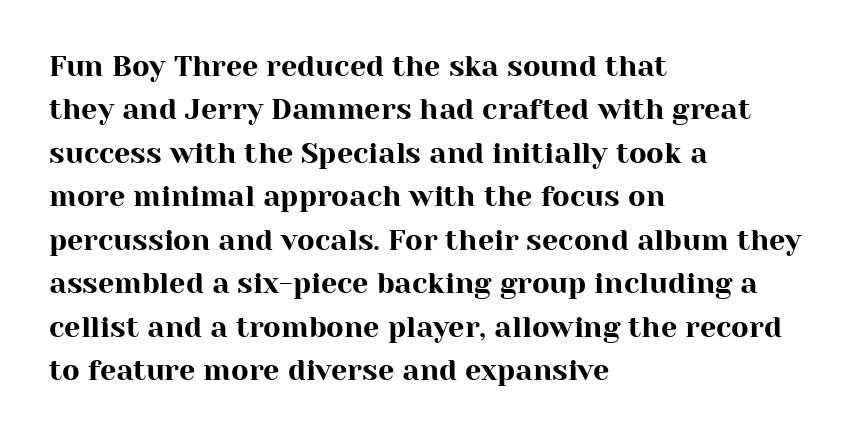
Q: Is the text italic (slanted)? A: No, it is upright.
Q: Is the typeface a serif or a sans-serif typeface? A: Serif.
Q: Is the text underlined? A: No.
Q: How is the paragraph aligned? A: Left-aligned.
Q: Is the spacing between letters normal or unusually wide? A: Normal.
Q: Is the spacing between lines tight, normal or loose? A: Normal.
Q: Width (condensed, normal, or wide)? A: Normal.
Q: Stroke contrast? A: High.
Q: x-height? A: Medium.
Q: Monospaced? A: No.
